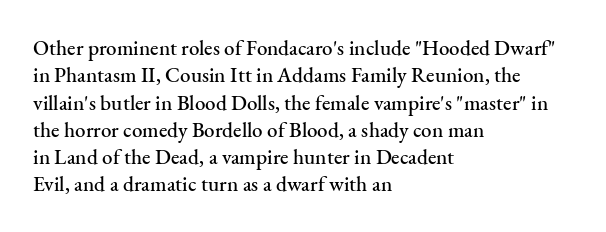
Q: Is the text italic (slanted)? A: No, it is upright.
Q: Is the text underlined? A: No.
Q: How is the paragraph aligned? A: Left-aligned.
Q: Is the spacing between letters normal or unusually wide? A: Normal.
Q: Is the spacing between lines tight, normal or loose? A: Normal.
